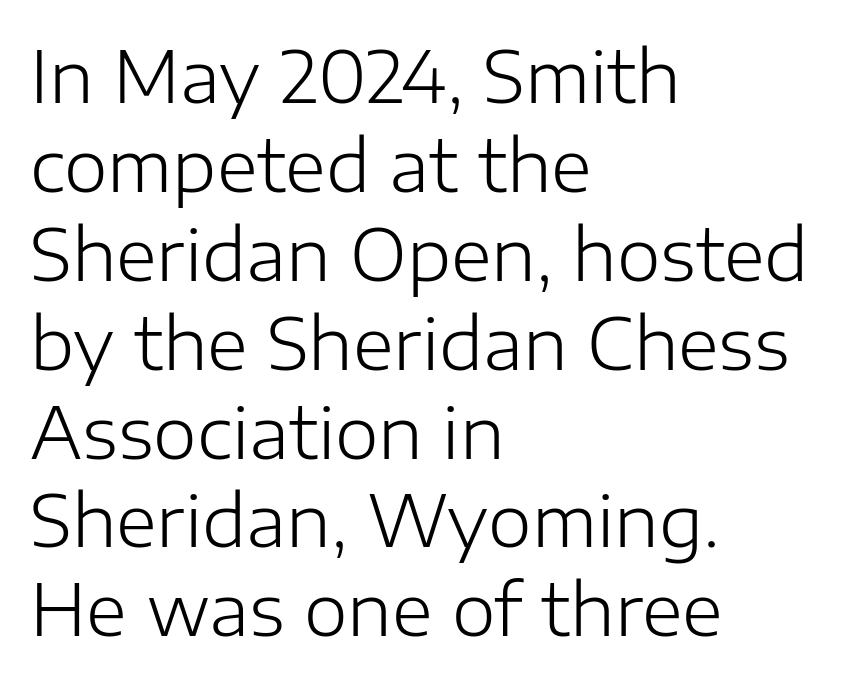
The image shows 70 px light sans-serif type, upright; set left-aligned, normal line spacing (1.27x), normal letter spacing, not underlined; low stroke contrast and a medium x-height.
